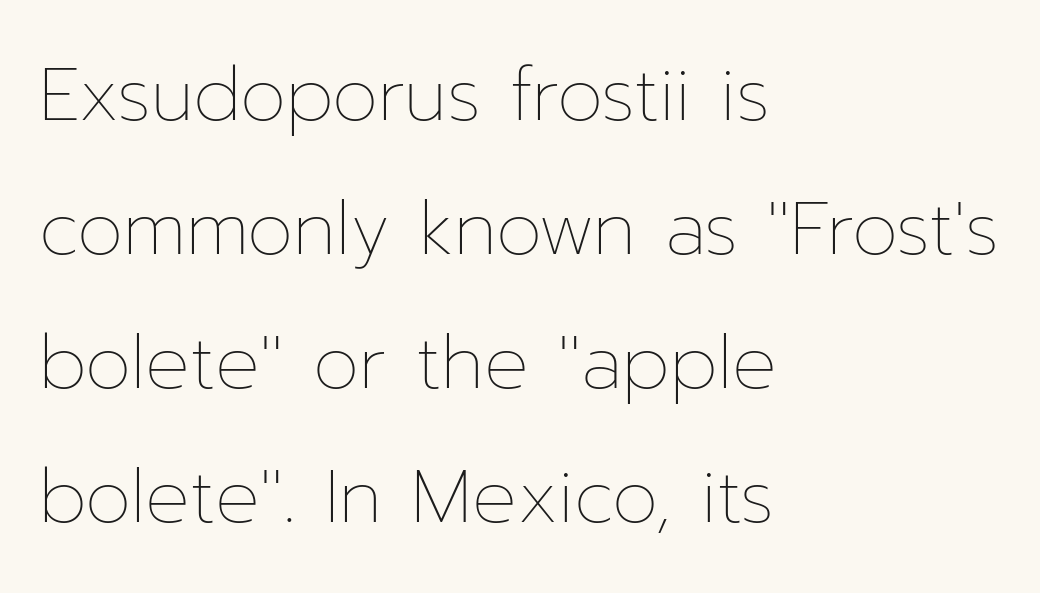
Students, note that the glyphs here touch the page at normal intervals. Horizontally, the lines are justified to the leading edge only. Stroke thickness stays within the range of a standard reading face or lighter. Clear beneath every line of the passage. Looks like regular typesetting: each glyph gets only the width it needs.
